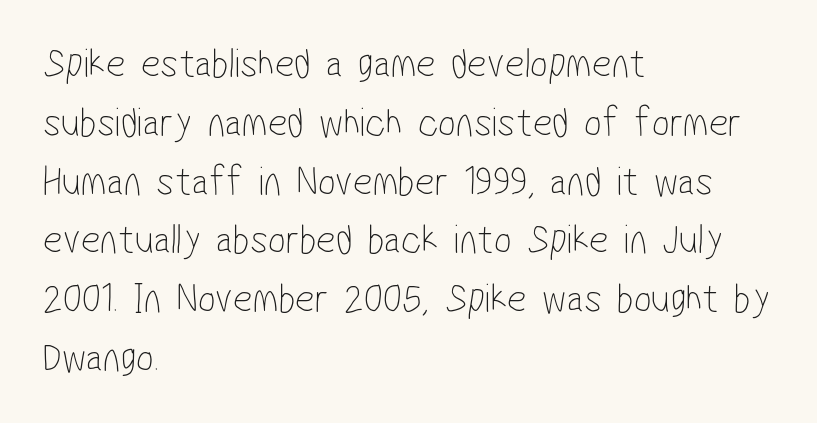
{"serif": "no", "bold": "no", "weight": "thin", "width": "condensed", "stroke_contrast": "low", "x_height": "medium", "monospaced": "no", "underline": "no", "align": "left", "line_spacing": "normal", "line_spacing_ratio": 1.4, "letter_spacing": "normal", "letter_spacing_em": 0.0, "glyph_px": 42}
